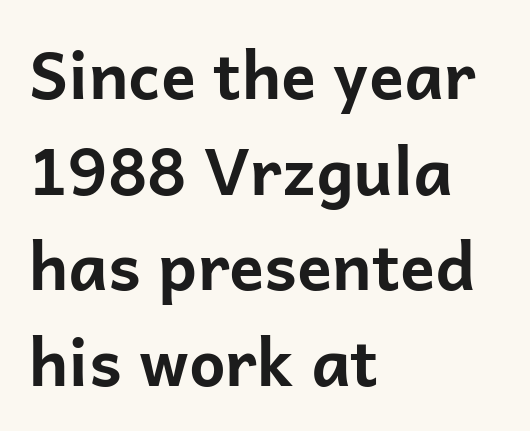
The image shows 65 px bold sans-serif type, upright; set left-aligned, normal line spacing (1.47x), normal letter spacing, not underlined; low stroke contrast and a medium x-height.
